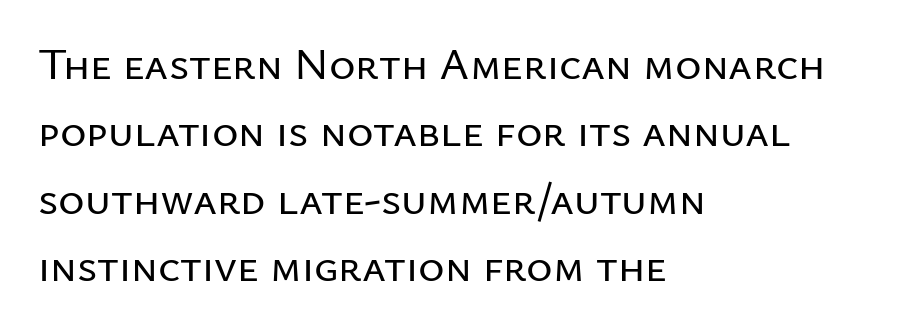
{"serif": "no", "italic": "no", "width": "normal", "stroke_contrast": "low", "x_height": "medium", "monospaced": "no", "underline": "no", "align": "left", "line_spacing": "normal", "line_spacing_ratio": 1.5, "letter_spacing": "normal", "letter_spacing_em": 0.0, "glyph_px": 45}
